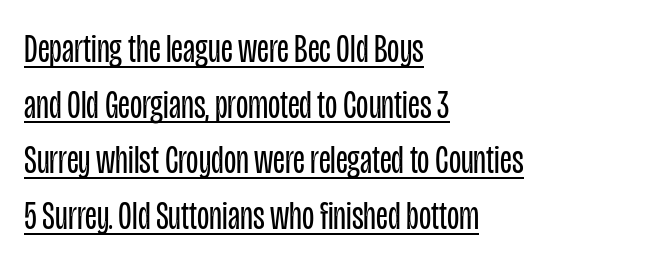
The image shows 40 px regular-weight, condensed sans-serif type, upright; set left-aligned, normal line spacing (1.39x), normal letter spacing, underlined; low stroke contrast and a large x-height.
